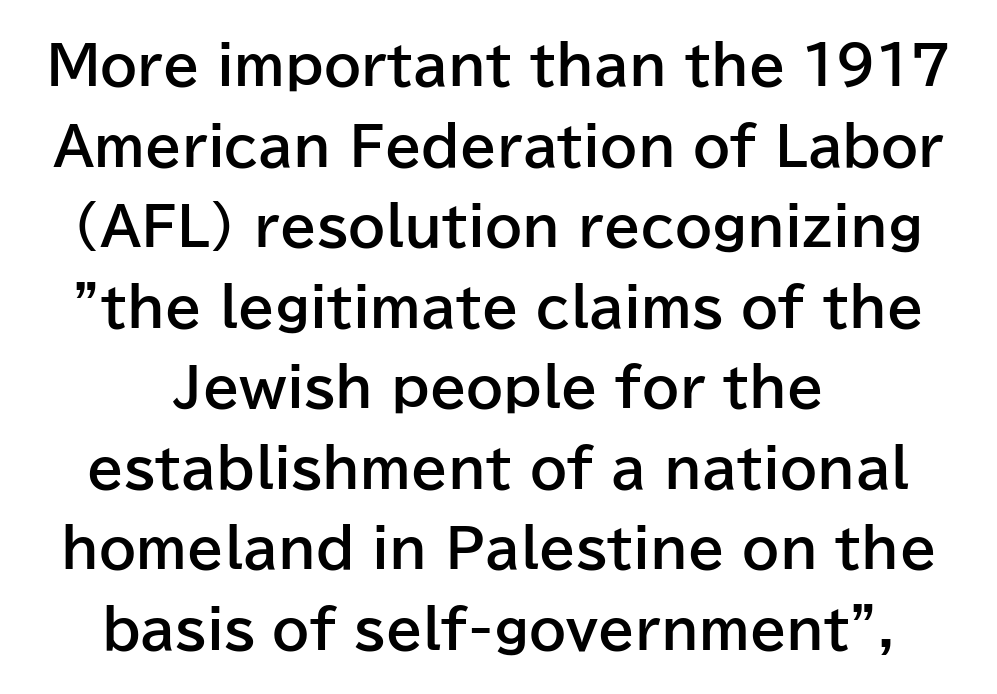
{"serif": "no", "italic": "no", "bold": "yes", "weight": "bold", "width": "normal", "stroke_contrast": "low", "x_height": "medium", "monospaced": "no", "underline": "no", "align": "center", "line_spacing": "normal", "line_spacing_ratio": 1.52, "letter_spacing": "normal", "letter_spacing_em": 0.0, "glyph_px": 53}
